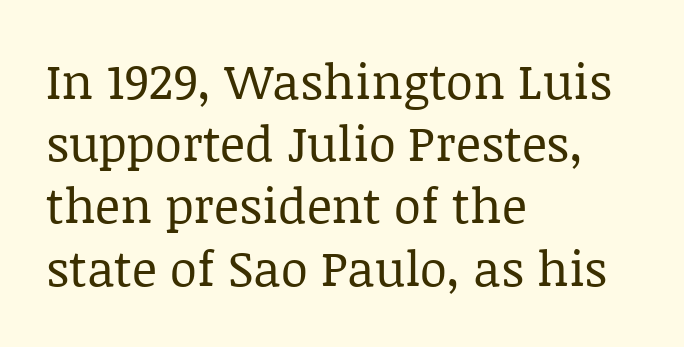
Q: Is the text bold? A: No.
Q: Is the text italic (slanted)? A: No, it is upright.
Q: Is the typeface a serif or a sans-serif typeface? A: Serif.
Q: Is the text underlined? A: No.
Q: How is the paragraph aligned? A: Left-aligned.
Q: Is the spacing between letters normal or unusually wide? A: Normal.
Q: Is the spacing between lines tight, normal or loose? A: Normal.
Q: Width (condensed, normal, or wide)? A: Normal.
Q: Stroke contrast? A: Low.
Q: x-height? A: Large.
Q: Monospaced? A: No.
